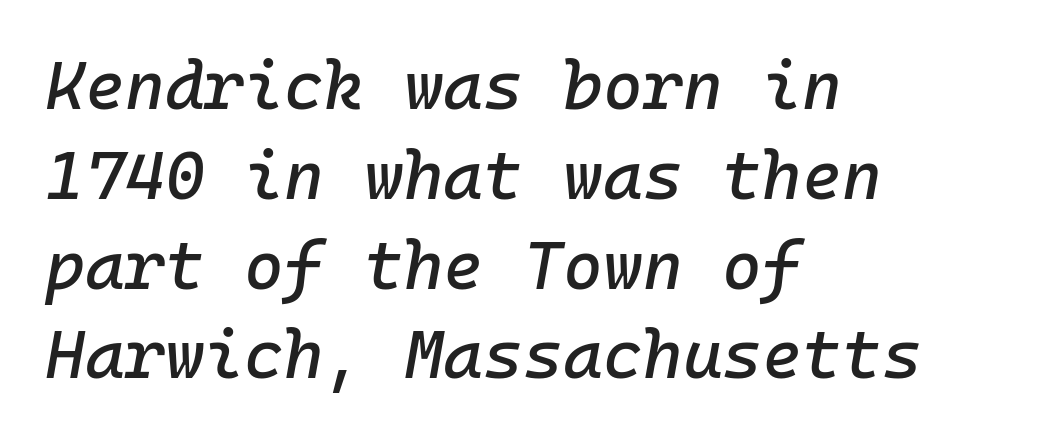
Q: Is the text italic (slanted)? A: Yes, it leans right by about 10 degrees.
Q: Is the text underlined? A: No.
Q: How is the paragraph aligned? A: Left-aligned.
Q: Is the spacing between letters normal or unusually wide? A: Normal.
Q: Is the spacing between lines tight, normal or loose? A: Normal.
Q: Width (condensed, normal, or wide)? A: Normal.
Q: Stroke contrast? A: Low.
Q: x-height? A: Medium.
Q: Monospaced? A: Yes.
